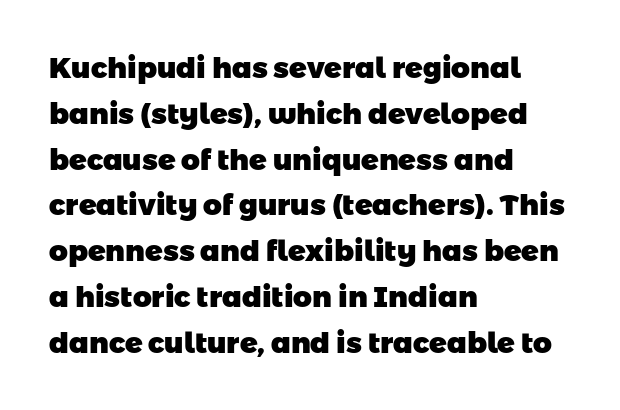
These lines stack with their left ends in a neat column. The letters advance in unequal steps, a hallmark of proportional type. Look at the stroke-to-counter ratio: heavy, a bold. Nope, no serifs anywhere on these letters. This sample keeps an unexceptional amount of space between lines.
